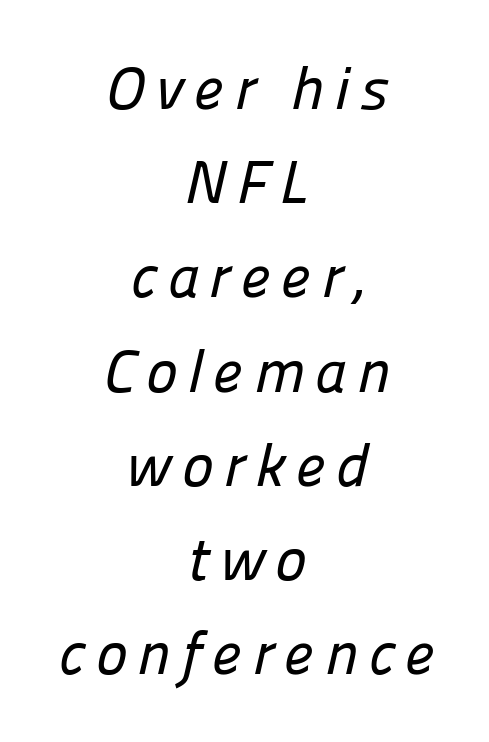
{"serif": "no", "width": "normal", "stroke_contrast": "low", "x_height": "medium", "monospaced": "no", "underline": "no", "align": "center", "line_spacing": "normal", "line_spacing_ratio": 1.57, "glyph_px": 60}
